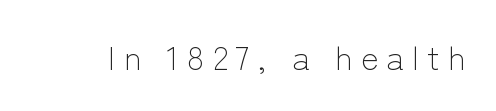
{"serif": "no", "italic": "no", "bold": "no", "weight": "light", "width": "normal", "stroke_contrast": "low", "x_height": "medium", "monospaced": "no", "underline": "no", "letter_spacing": "wide", "letter_spacing_em": 0.25, "glyph_px": 33}
